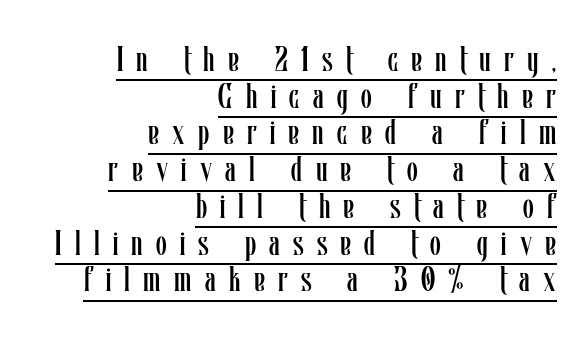
Q: Is the text bold? A: No.
Q: Is the text italic (slanted)? A: No, it is upright.
Q: Is the text underlined? A: Yes.
Q: How is the paragraph aligned? A: Right-aligned.
Q: Is the spacing between letters normal or unusually wide? A: Unusually wide.
Q: Is the spacing between lines tight, normal or loose? A: Tight.
Q: Width (condensed, normal, or wide)? A: Condensed.
Q: Stroke contrast? A: Low.
Q: x-height? A: Medium.
Q: Monospaced? A: No.
